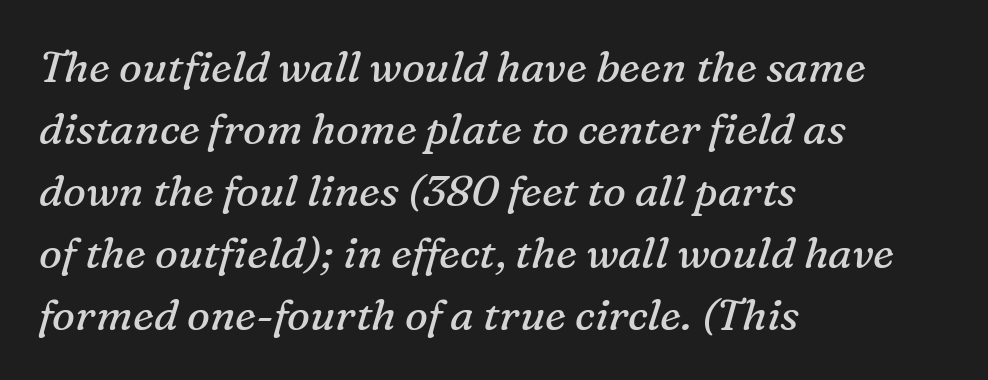
The image shows 43 px regular-weight serif type, italic (leaning right); set left-aligned, normal line spacing (1.44x), normal letter spacing, not underlined; medium stroke contrast and a medium x-height.
